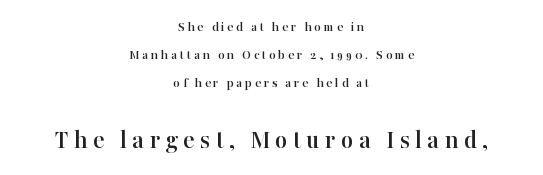
The image shows 27 px text type, upright; set centered, loose line spacing (2.0x), not underlined; the second (bottom) block is 1.93x larger.
